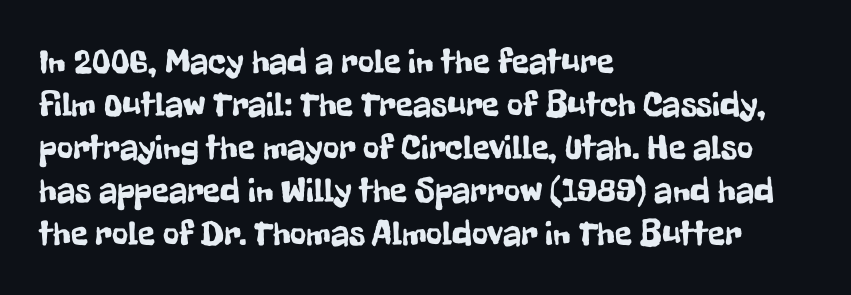
{"serif": "no", "italic": "no", "width": "condensed", "stroke_contrast": "low", "x_height": "medium", "monospaced": "no", "underline": "no", "align": "left", "line_spacing_ratio": 1.23, "letter_spacing": "normal", "letter_spacing_em": 0.0, "glyph_px": 35}
